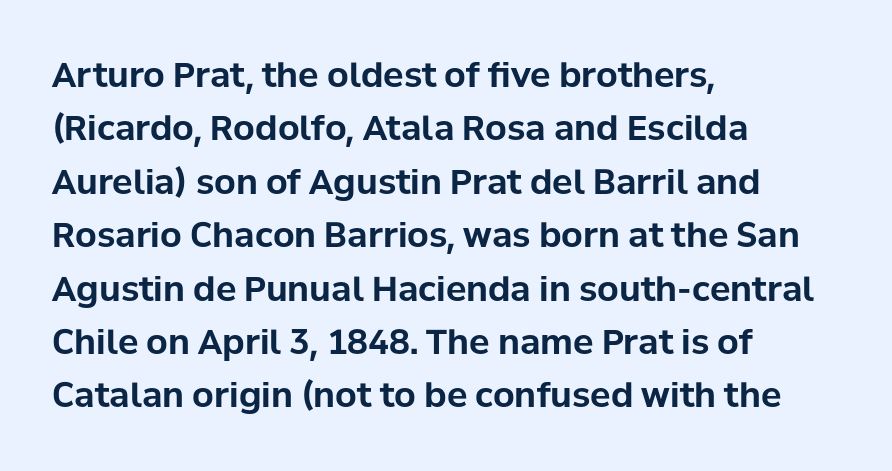
The image shows 34 px bold sans-serif type, upright; set left-aligned, normal line spacing (1.57x), normal letter spacing, not underlined; low stroke contrast and a medium x-height.
